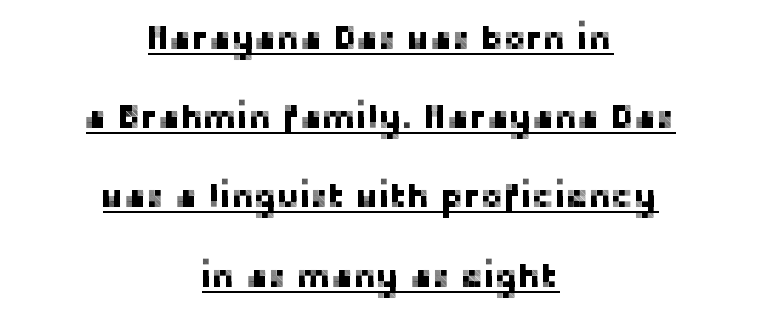
Caption: multi-line text, centered on the measure. The lettering stays uniformly vertical, giving the passage a roman look. Glance below the letters and you will spot a drawn line. Is this a fixed-width face? No — the glyphs have proportional, varying widths. Each letter's strokes conclude bluntly, with no projecting serifs. Regarding leading, the lines here are spaced well apart.
